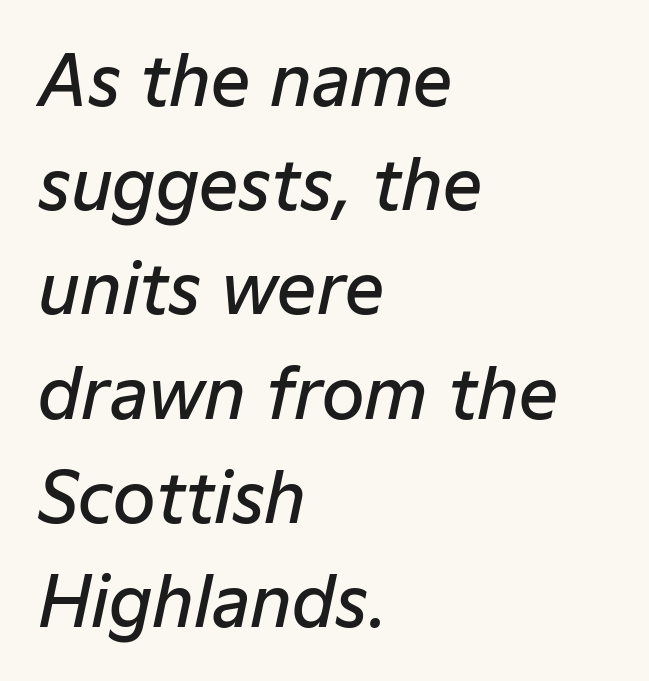
Q: Is the text bold? A: Semi-bold.
Q: Is the text italic (slanted)? A: Yes, it leans right by about 12 degrees.
Q: Is the text underlined? A: No.
Q: How is the paragraph aligned? A: Left-aligned.
Q: Is the spacing between letters normal or unusually wide? A: Normal.
Q: Is the spacing between lines tight, normal or loose? A: Normal.
Q: Width (condensed, normal, or wide)? A: Normal.
Q: Stroke contrast? A: Low.
Q: x-height? A: Medium.
Q: Monospaced? A: No.
